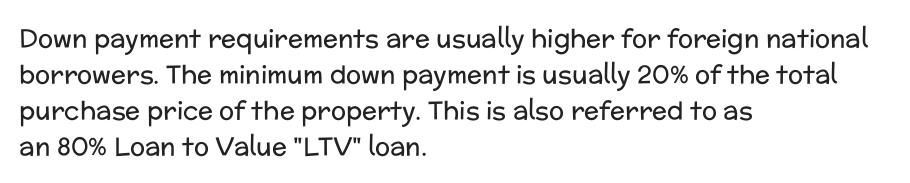
Q: Is the text bold? A: No.
Q: Is the text italic (slanted)? A: No, it is upright.
Q: Is the text underlined? A: No.
Q: How is the paragraph aligned? A: Left-aligned.
Q: Is the spacing between letters normal or unusually wide? A: Normal.
Q: Is the spacing between lines tight, normal or loose? A: Normal.
